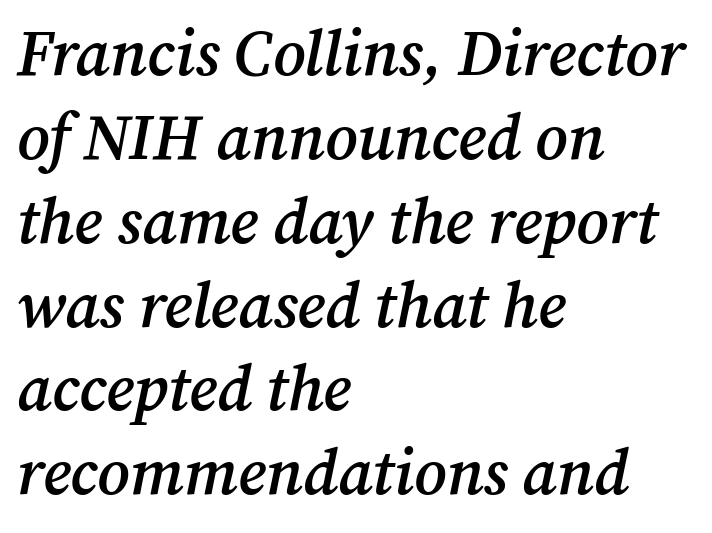
Compared with an ordinary text face, these strokes are moderately heavier — a semibold. Has an underline been added? It has not. Line spacing here is normal. Alignment: flush left.
